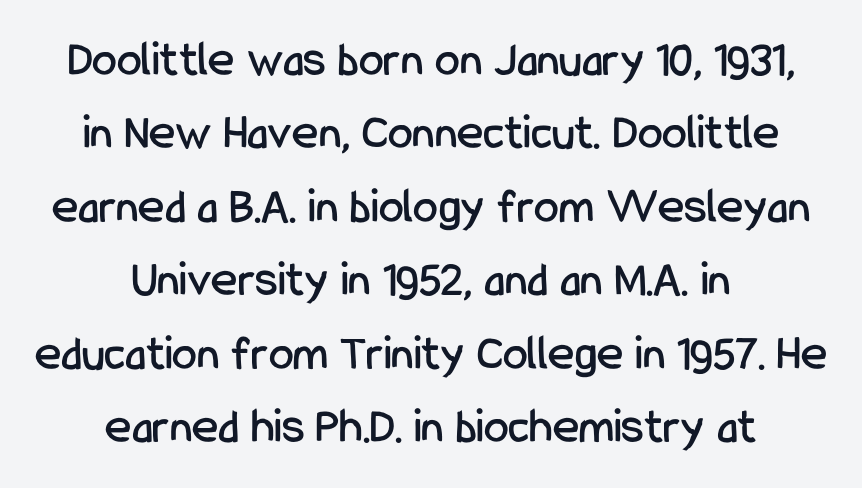
The image shows 50 px condensed sans-serif type, upright; set centered, normal line spacing (1.47x), normal letter spacing, not underlined; low stroke contrast and a medium x-height.
